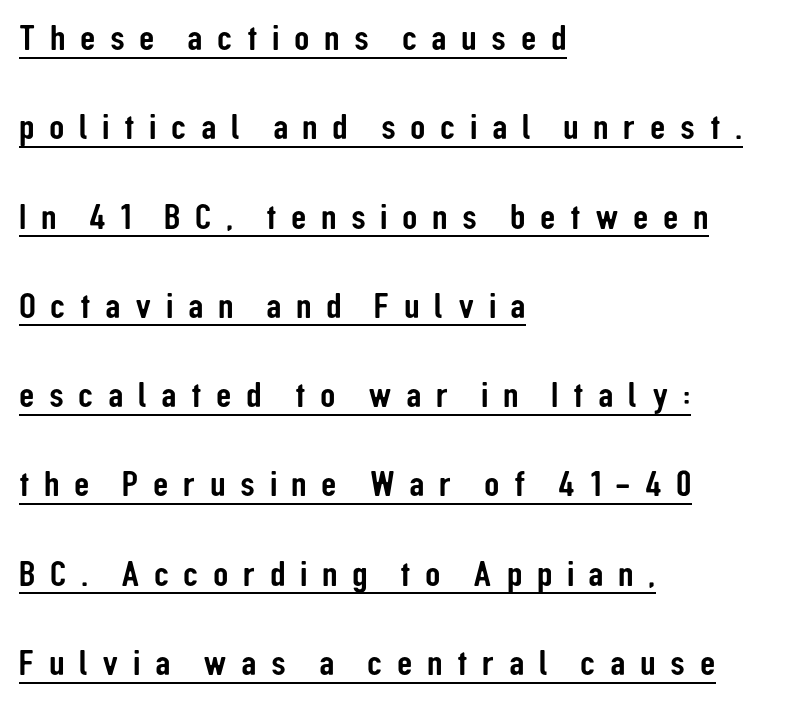
The image shows 38 px condensed sans-serif type, upright; set left-aligned, loose line spacing (2.35x), unusually wide letter spacing (+0.38 em), underlined; low stroke contrast and a medium x-height.
